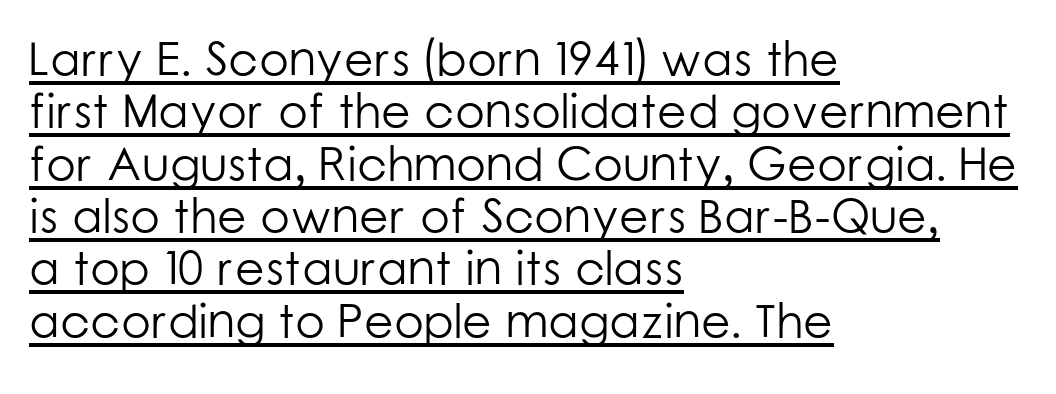
{"serif": "no", "italic": "no", "bold": "no", "weight": "light", "width": "normal", "stroke_contrast": "low", "x_height": "medium", "monospaced": "no", "underline": "yes", "align": "left", "line_spacing": "tight", "line_spacing_ratio": 1.09, "letter_spacing": "normal", "letter_spacing_em": 0.0, "glyph_px": 48}
